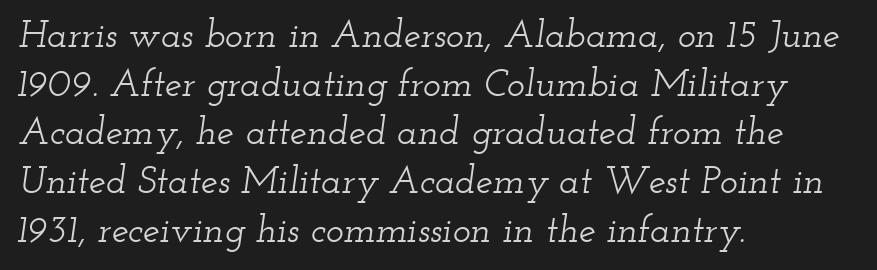
Note the varied advance widths — an 'i' is clearly narrower than an 'm'. The glyphs in this specimen are seriffed. Tracking here is standard; glyphs follow each other at the usual distance. These lines were composed using italics. Anything drawn beneath the words? Only blank space.
